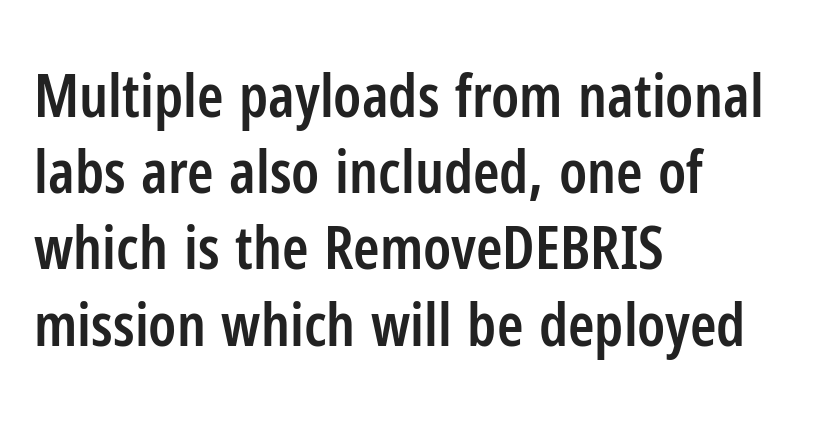
{"serif": "no", "italic": "no", "bold": "semi", "weight": "semibold", "width": "condensed", "stroke_contrast": "low", "x_height": "medium", "monospaced": "no", "underline": "no", "align": "left", "line_spacing": "normal", "line_spacing_ratio": 1.27, "letter_spacing": "normal", "letter_spacing_em": 0.0, "glyph_px": 60}
